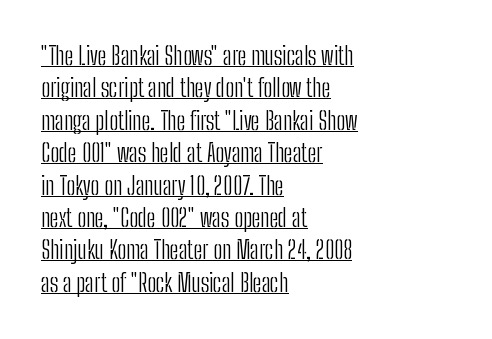
Q: Is the text bold? A: No.
Q: Is the text italic (slanted)? A: No, it is upright.
Q: Is the text underlined? A: Yes.
Q: How is the paragraph aligned? A: Left-aligned.
Q: Is the spacing between letters normal or unusually wide? A: Normal.
Q: Is the spacing between lines tight, normal or loose? A: Normal.
